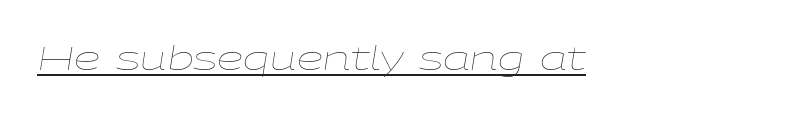
The image shows 34 px thin, wide type, italic (leaning right); set normal letter spacing, underlined; low stroke contrast and a medium x-height.
